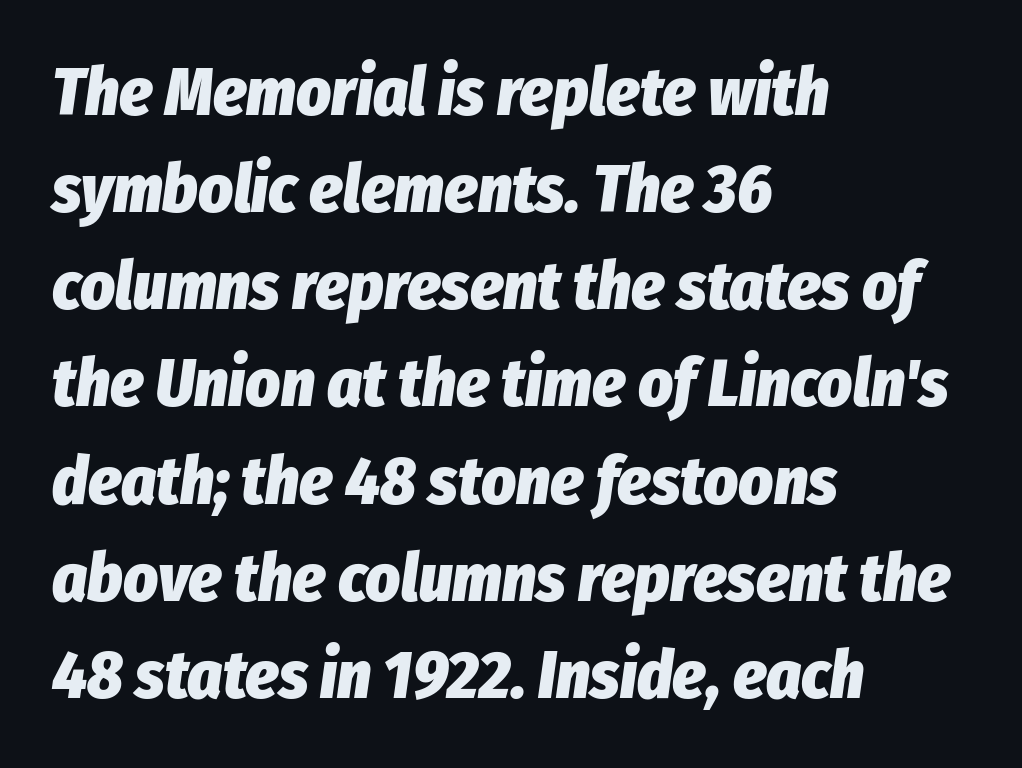
{"italic": "yes", "lean": "right", "slant_degrees": 8, "bold": "yes", "weight": "heavy", "width": "condensed", "stroke_contrast": "low", "x_height": "medium", "monospaced": "no", "underline": "no", "align": "left", "line_spacing": "normal", "line_spacing_ratio": 1.45, "letter_spacing": "normal", "letter_spacing_em": 0.0, "glyph_px": 67}
